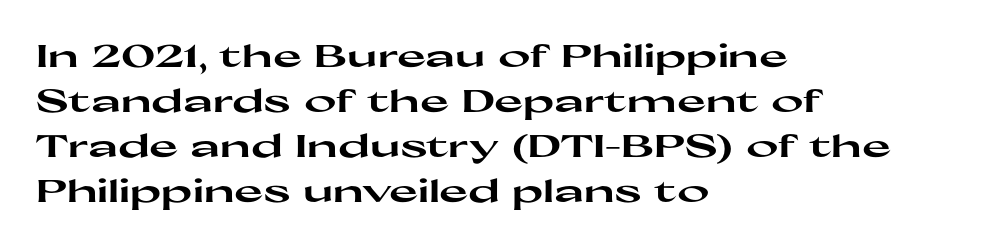
Teacher's note: observe the even left margin — that is flush-left alignment. Compared with typical paragraphs, the rows here are spaced about the same. The passage shown is not underscored anywhere. A sans-serif font was chosen for this passage.
